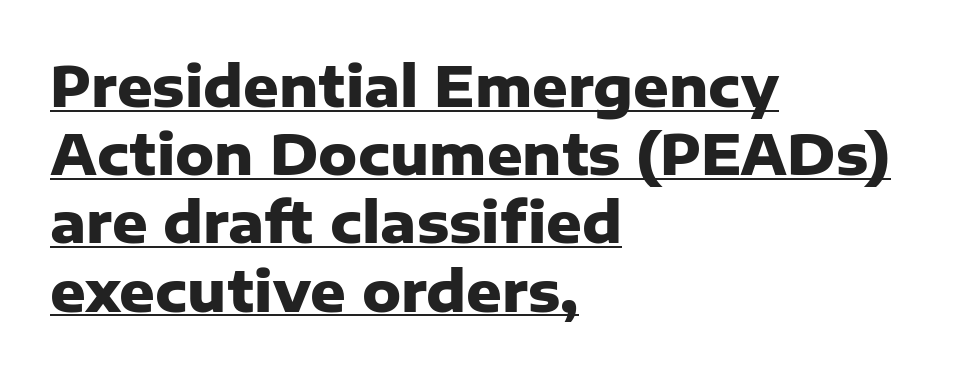
The image shows 55 px heavy sans-serif type, upright; set left-aligned, line spacing 1.24x, normal letter spacing, underlined; low stroke contrast and a medium x-height.
